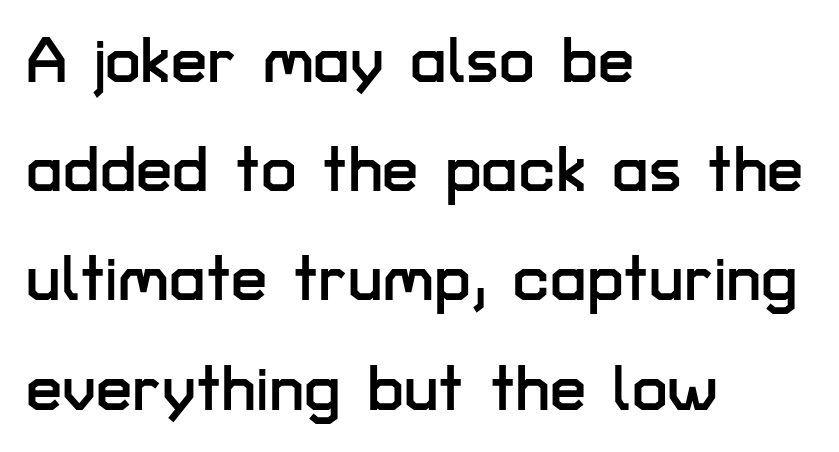
{"serif": "no", "italic": "no", "width": "normal", "stroke_contrast": "low", "x_height": "medium", "monospaced": "no", "underline": "no", "align": "left", "line_spacing": "normal", "line_spacing_ratio": 1.68, "letter_spacing": "normal", "letter_spacing_em": 0.0, "glyph_px": 65}
